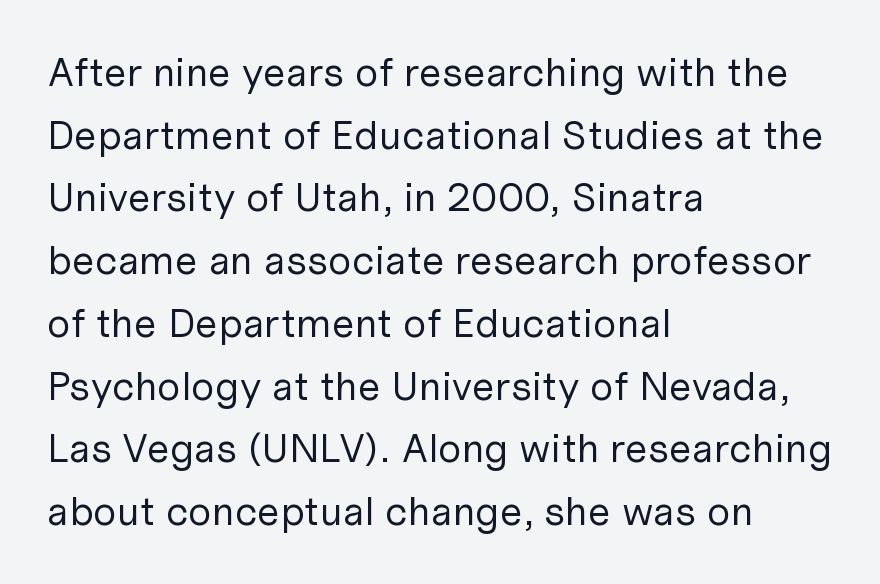
Q: Is the text bold? A: No.
Q: Is the text italic (slanted)? A: No, it is upright.
Q: Is the typeface a serif or a sans-serif typeface? A: Sans-serif.
Q: Is the text underlined? A: No.
Q: How is the paragraph aligned? A: Left-aligned.
Q: Is the spacing between letters normal or unusually wide? A: Normal.
Q: Is the spacing between lines tight, normal or loose? A: Normal.
Q: Width (condensed, normal, or wide)? A: Normal.
Q: Stroke contrast? A: Low.
Q: x-height? A: Medium.
Q: Monospaced? A: No.
